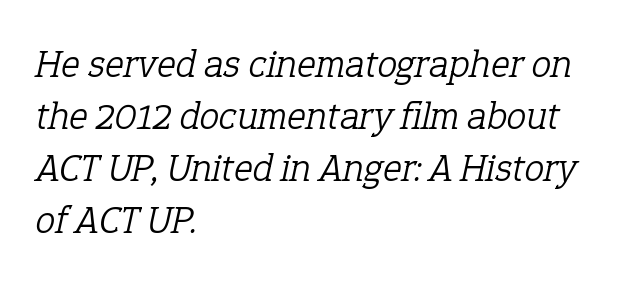
Rendered with sloped, italic letterforms. The line texture is even and compact thanks to regular tracking. A typesetter would call this proportional, since set widths differ per character. Quick note: underline off. Check where the strokes stop: tiny serifs finish them off.
